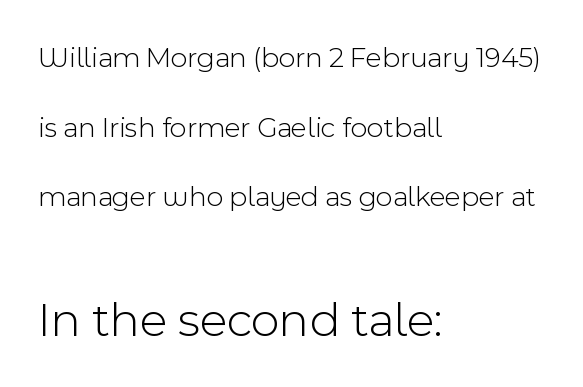
The passage shown is typed in a proportional face where columns would drift. This is the regular roman posture of the typeface. Vertical stems look standard width or narrower in stroke. The following chunk of copy outweighs the initial chunk in type size. This sample is left-justified, so line endings fall wherever the words run out.
